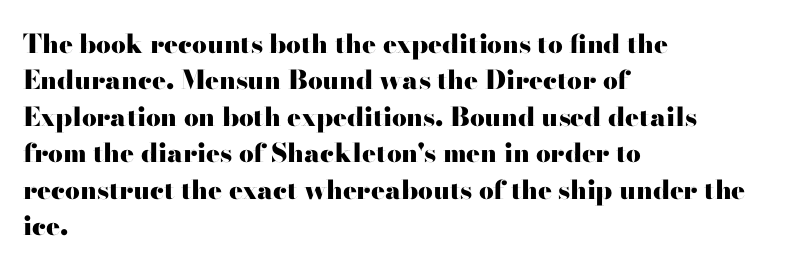
Q: Is the text bold? A: Yes.
Q: Is the text italic (slanted)? A: No, it is upright.
Q: Is the text underlined? A: No.
Q: How is the paragraph aligned? A: Left-aligned.
Q: Is the spacing between letters normal or unusually wide? A: Normal.
Q: Is the spacing between lines tight, normal or loose? A: Normal.
